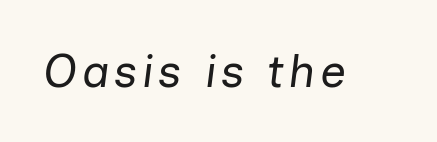
Q: Is the text bold? A: No.
Q: Is the text italic (slanted)? A: Yes, it leans right by about 7 degrees.
Q: Is the text underlined? A: No.
Q: Width (condensed, normal, or wide)? A: Normal.
Q: Stroke contrast? A: Low.
Q: x-height? A: Medium.
Q: Monospaced? A: No.
